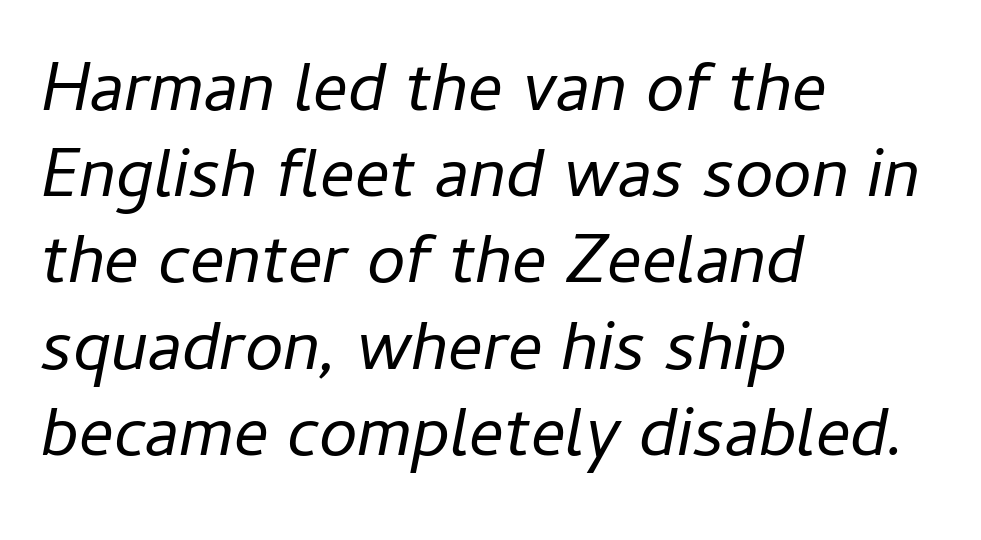
{"italic": "yes", "lean": "right", "slant_degrees": 11, "bold": "no", "weight": "regular", "width": "normal", "stroke_contrast": "low", "x_height": "medium", "monospaced": "no", "underline": "no", "align": "left", "line_spacing": "normal", "line_spacing_ratio": 1.25, "letter_spacing": "normal", "letter_spacing_em": 0.0, "glyph_px": 69}
